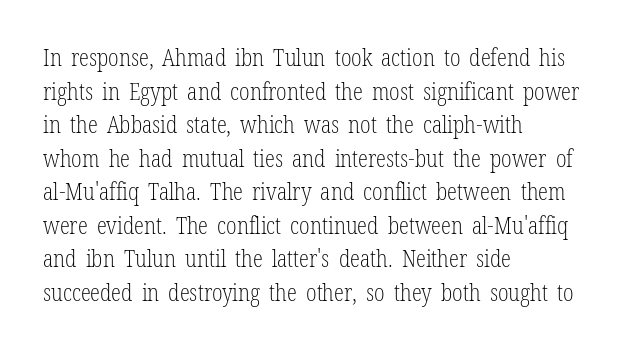
Q: Is the text bold? A: No.
Q: Is the text italic (slanted)? A: No, it is upright.
Q: Is the text underlined? A: No.
Q: How is the paragraph aligned? A: Left-aligned.
Q: Is the spacing between letters normal or unusually wide? A: Normal.
Q: Is the spacing between lines tight, normal or loose? A: Normal.
